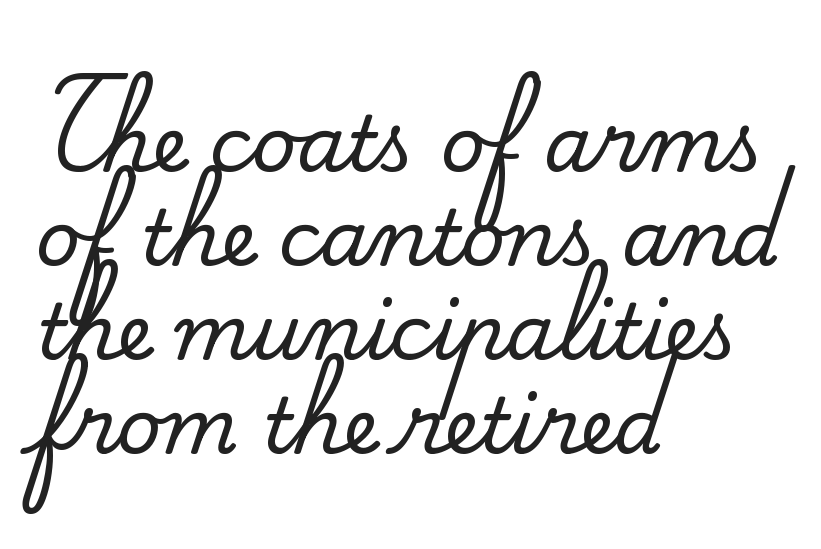
The image shows 77 px serif type; set left-aligned, line spacing 1.22x, normal letter spacing, not underlined; medium stroke contrast and a small x-height.
